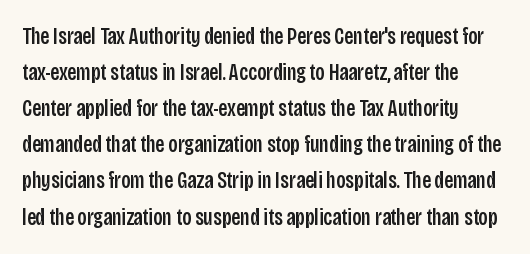
Regular leading. Check under the words: just untouched page. The type is set solid horizontally, with unmodified tracking. The paragraph has a hard left edge and a soft right edge.
